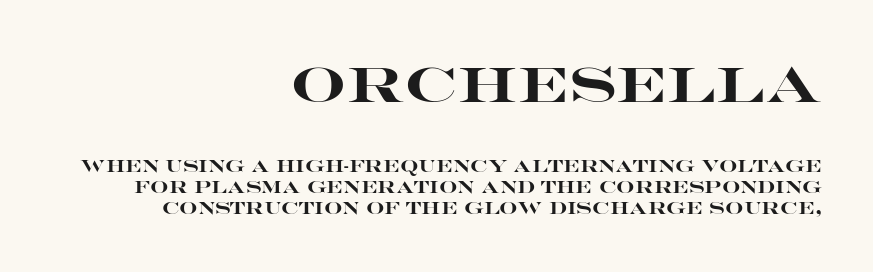
Q: Is the text bold? A: Yes.
Q: Is the text italic (slanted)? A: No, it is upright.
Q: Is the typeface a serif or a sans-serif typeface? A: Serif.
Q: Is the text underlined? A: No.
Q: How is the paragraph aligned? A: Right-aligned.
Q: Is the spacing between letters normal or unusually wide? A: Normal.
Q: Is the spacing between lines tight, normal or loose? A: Normal.
Q: Which block of text is set in a larger size, the first (top) or the second (bottom)? A: The first (top) one.
Q: Width (condensed, normal, or wide)? A: Wide.
Q: Stroke contrast? A: High.
Q: x-height? A: Large.
Q: Monospaced? A: No.
